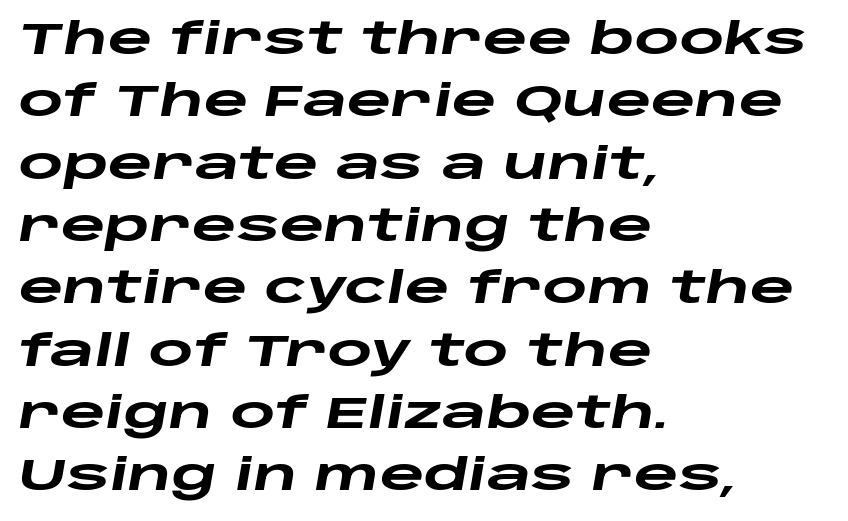
Q: Is the text bold? A: Yes.
Q: Is the text italic (slanted)? A: Yes, it leans right by about 10 degrees.
Q: Is the text underlined? A: No.
Q: How is the paragraph aligned? A: Left-aligned.
Q: Is the spacing between letters normal or unusually wide? A: Normal.
Q: Is the spacing between lines tight, normal or loose? A: Normal.
Q: Width (condensed, normal, or wide)? A: Wide.
Q: Stroke contrast? A: Low.
Q: x-height? A: Large.
Q: Monospaced? A: No.
